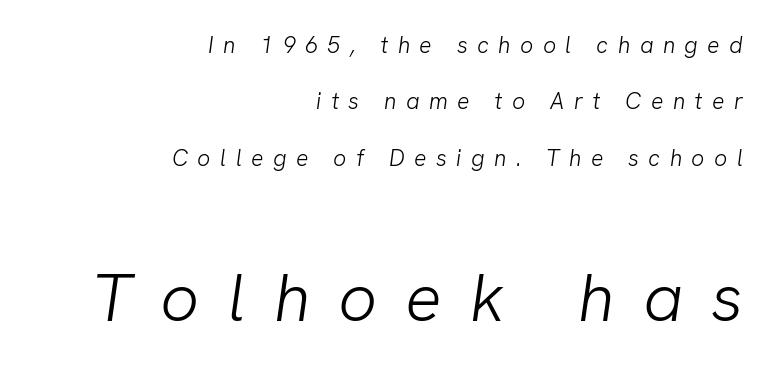
The image shows 68 px light sans-serif type; set right-aligned, loose line spacing (2.45x), unusually wide letter spacing (+0.41 em), not underlined; the second (bottom) block is 2.96x larger; low stroke contrast and a medium x-height.
